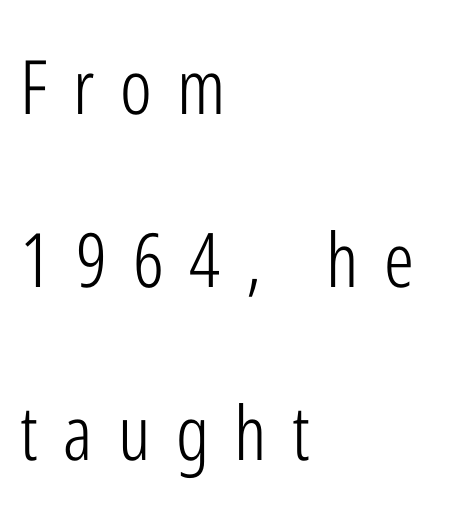
The image shows 75 px light, condensed sans-serif type, upright; set left-aligned, loose line spacing (2.31x), unusually wide letter spacing (+0.34 em), not underlined; low stroke contrast and a medium x-height.
